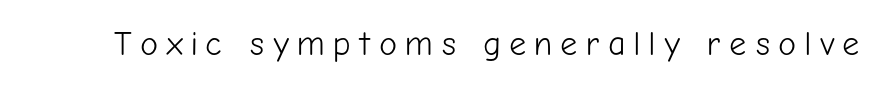
{"serif": "no", "italic": "no", "bold": "no", "weight": "light", "width": "normal", "stroke_contrast": "low", "x_height": "medium", "monospaced": "no", "underline": "no", "letter_spacing": "wide", "letter_spacing_em": 0.23, "glyph_px": 34}
